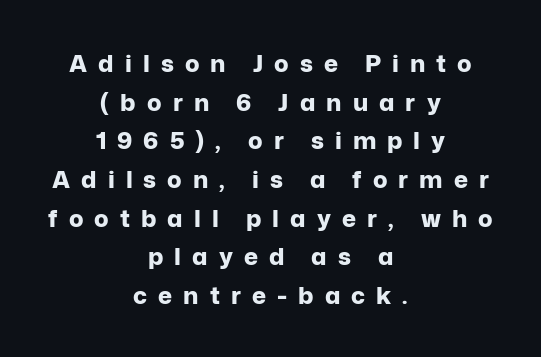
{"italic": "no", "bold": "yes", "underline": "no", "align": "center", "line_spacing": "normal", "line_spacing_ratio": 1.61, "letter_spacing": "wide", "letter_spacing_em": 0.46, "glyph_px": 24}
